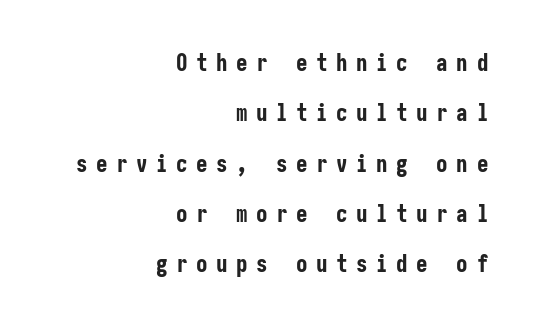
Right-aligned paragraph, ragged on the left. No word sits above an underline. Is the type bold? Yes — the strokes are clearly thick and heavy. Short note: letters widely spaced. You can tell it's not italic because the verticals are truly vertical. Horizontal bands of white between lines are thick stripes.
